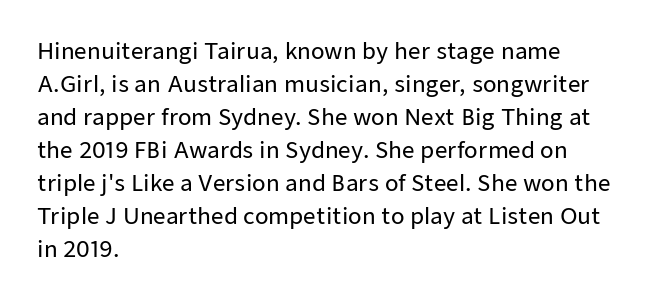
A clean baseline with only descenders dipping below it. Standard letterfit; no display-style spreading of the glyphs. Notice how descenders clear the ascenders below comfortably — that's standard leading. It's the straight-up-and-down kind of type. Does the copy run flush right? No — it runs flush left.
